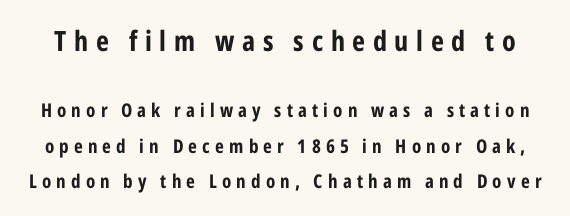
Q: Is the text bold? A: Yes.
Q: Is the text italic (slanted)? A: No, it is upright.
Q: Is the typeface a serif or a sans-serif typeface? A: Sans-serif.
Q: Is the text underlined? A: No.
Q: Is the spacing between letters normal or unusually wide? A: Unusually wide.
Q: Which block of text is set in a larger size, the first (top) or the second (bottom)? A: The first (top) one.
Q: Width (condensed, normal, or wide)? A: Condensed.
Q: Stroke contrast? A: Low.
Q: x-height? A: Medium.
Q: Monospaced? A: No.
